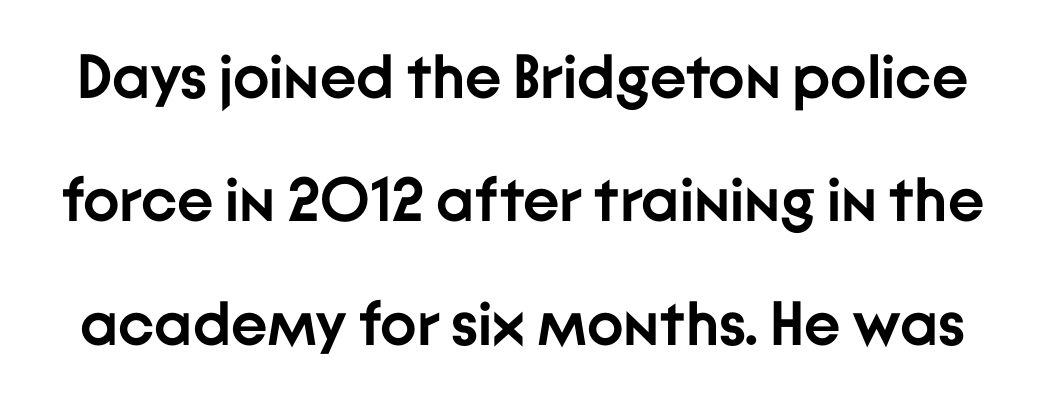
{"serif": "no", "italic": "no", "bold": "yes", "weight": "semibold", "width": "normal", "stroke_contrast": "low", "x_height": "medium", "monospaced": "no", "underline": "no", "line_spacing": "loose", "line_spacing_ratio": 1.99, "letter_spacing": "normal", "letter_spacing_em": 0.0, "glyph_px": 62}
